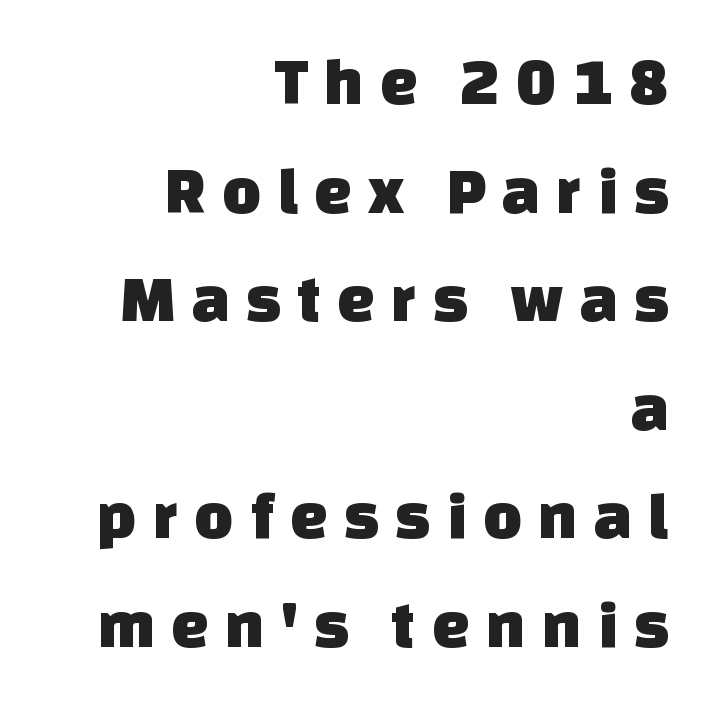
The image shows 67 px sans-serif type; set right-aligned, normal line spacing (1.62x), unusually wide letter spacing (+0.24 em), not underlined; low stroke contrast and a large x-height.
